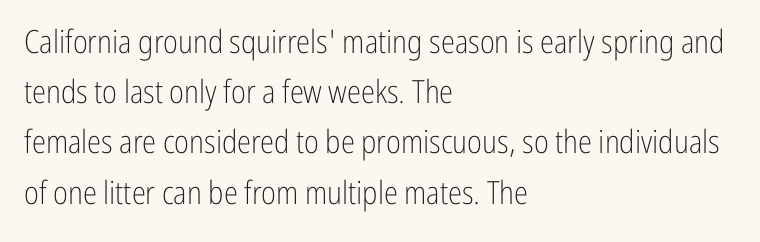
{"serif": "no", "italic": "no", "bold": "no", "weight": "light", "width": "condensed", "stroke_contrast": "low", "x_height": "medium", "monospaced": "no", "underline": "no", "align": "left", "line_spacing": "normal", "line_spacing_ratio": 1.57, "letter_spacing": "normal", "letter_spacing_em": 0.0, "glyph_px": 32}
